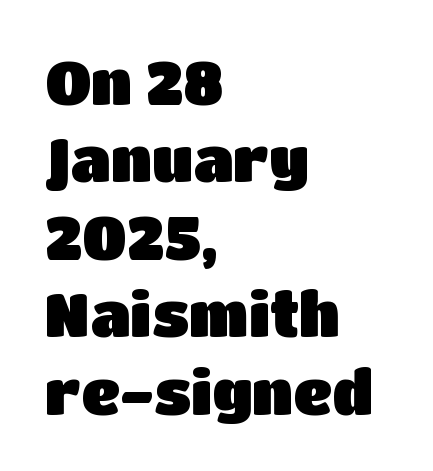
{"serif": "no", "italic": "no", "width": "normal", "stroke_contrast": "low", "x_height": "large", "monospaced": "no", "underline": "no", "align": "left", "line_spacing": "normal", "line_spacing_ratio": 1.27, "letter_spacing": "normal", "letter_spacing_em": 0.0, "glyph_px": 61}
